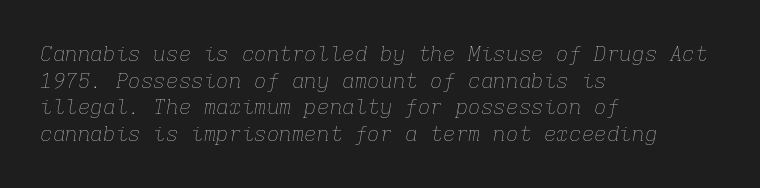
Q: Is the text bold? A: No.
Q: Is the text italic (slanted)? A: Yes, it leans right by about 9 degrees.
Q: Is the text underlined? A: No.
Q: How is the paragraph aligned? A: Left-aligned.
Q: Is the spacing between letters normal or unusually wide? A: Normal.
Q: Is the spacing between lines tight, normal or loose? A: Normal.
